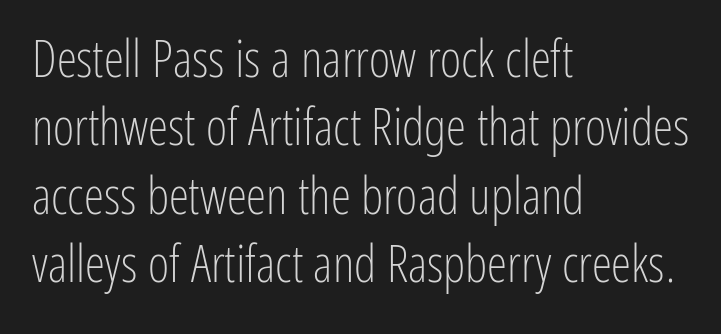
Q: Is the text bold? A: No.
Q: Is the text italic (slanted)? A: No, it is upright.
Q: Is the typeface a serif or a sans-serif typeface? A: Sans-serif.
Q: Is the text underlined? A: No.
Q: How is the paragraph aligned? A: Left-aligned.
Q: Is the spacing between letters normal or unusually wide? A: Normal.
Q: Is the spacing between lines tight, normal or loose? A: Normal.
Q: Width (condensed, normal, or wide)? A: Condensed.
Q: Stroke contrast? A: Low.
Q: x-height? A: Medium.
Q: Monospaced? A: No.
